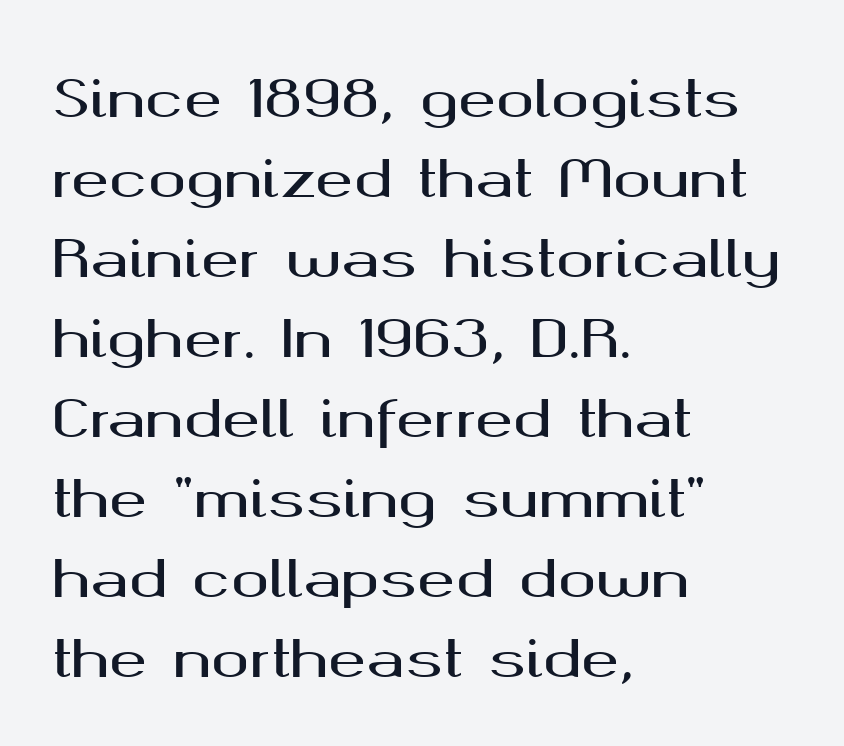
{"serif": "no", "italic": "no", "width": "wide", "stroke_contrast": "medium", "x_height": "medium", "monospaced": "no", "underline": "no", "align": "left", "line_spacing": "normal", "line_spacing_ratio": 1.57, "letter_spacing": "normal", "letter_spacing_em": 0.0, "glyph_px": 51}
